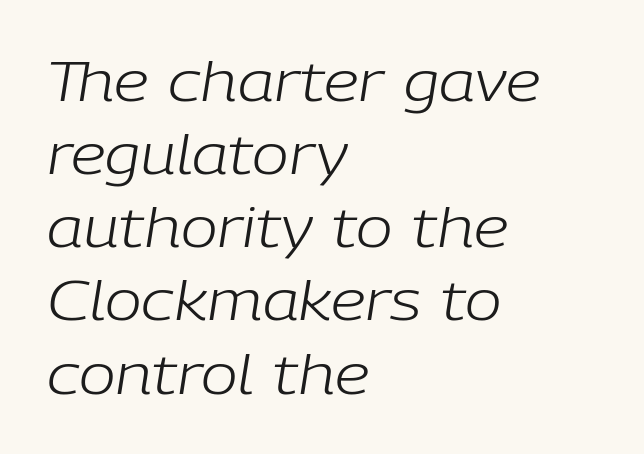
The image shows 55 px light type, italic (leaning right); set left-aligned, normal line spacing (1.33x), normal letter spacing, not underlined; low stroke contrast and a medium x-height.
